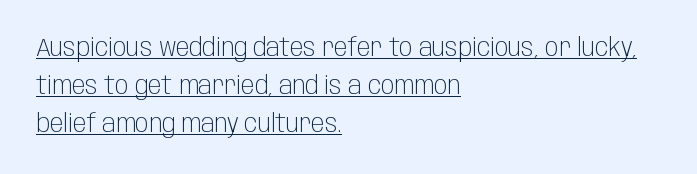
Q: Is the text bold? A: No.
Q: Is the text italic (slanted)? A: No, it is upright.
Q: Is the text underlined? A: Yes.
Q: How is the paragraph aligned? A: Left-aligned.
Q: Is the spacing between letters normal or unusually wide? A: Normal.
Q: Is the spacing between lines tight, normal or loose? A: Normal.
